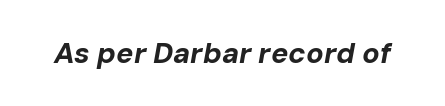
The image shows 29 px bold type, italic (leaning right); set normal letter spacing, not underlined; low stroke contrast and a medium x-height.
